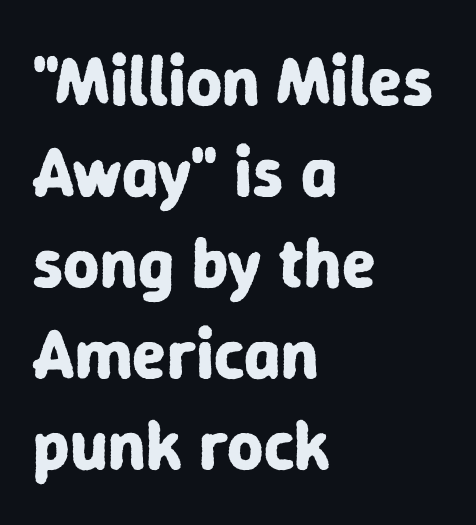
Q: Is the text bold? A: Yes.
Q: Is the text italic (slanted)? A: No, it is upright.
Q: Is the typeface a serif or a sans-serif typeface? A: Sans-serif.
Q: Is the text underlined? A: No.
Q: How is the paragraph aligned? A: Left-aligned.
Q: Is the spacing between letters normal or unusually wide? A: Normal.
Q: Is the spacing between lines tight, normal or loose? A: Normal.
Q: Width (condensed, normal, or wide)? A: Normal.
Q: Stroke contrast? A: Low.
Q: x-height? A: Medium.
Q: Monospaced? A: No.
